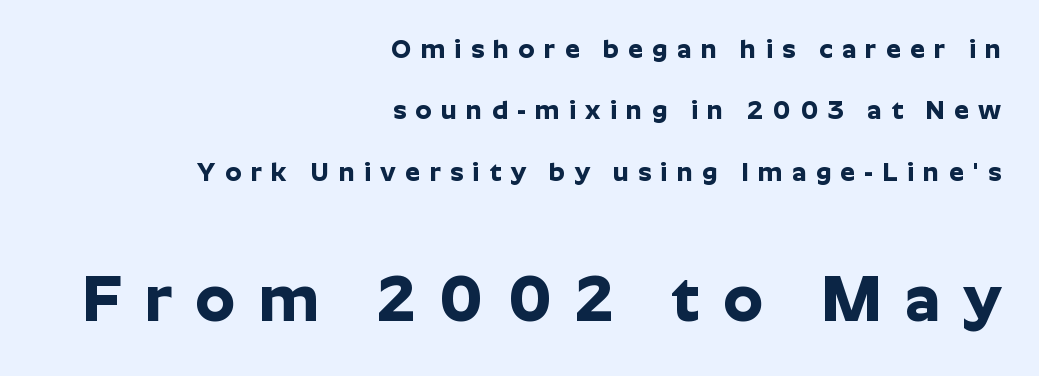
Q: Is the text bold? A: Yes.
Q: Is the text italic (slanted)? A: No, it is upright.
Q: Is the typeface a serif or a sans-serif typeface? A: Sans-serif.
Q: Is the text underlined? A: No.
Q: How is the paragraph aligned? A: Right-aligned.
Q: Is the spacing between letters normal or unusually wide? A: Unusually wide.
Q: Is the spacing between lines tight, normal or loose? A: Loose.
Q: Which block of text is set in a larger size, the first (top) or the second (bottom)? A: The second (bottom) one.
Q: Width (condensed, normal, or wide)? A: Normal.
Q: Stroke contrast? A: Low.
Q: x-height? A: Medium.
Q: Monospaced? A: No.
